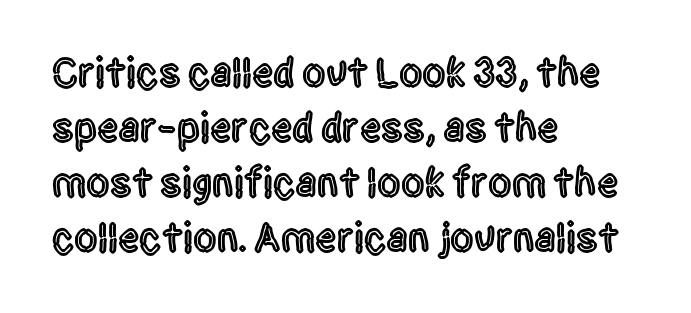
The image shows 42 px condensed sans-serif type, upright; set left-aligned, normal line spacing (1.31x), normal letter spacing, not underlined; a large x-height.
